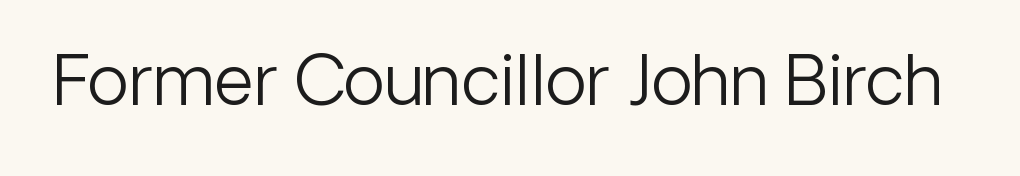
The image shows 68 px light sans-serif type, upright; set normal letter spacing, not underlined; low stroke contrast and a medium x-height.
